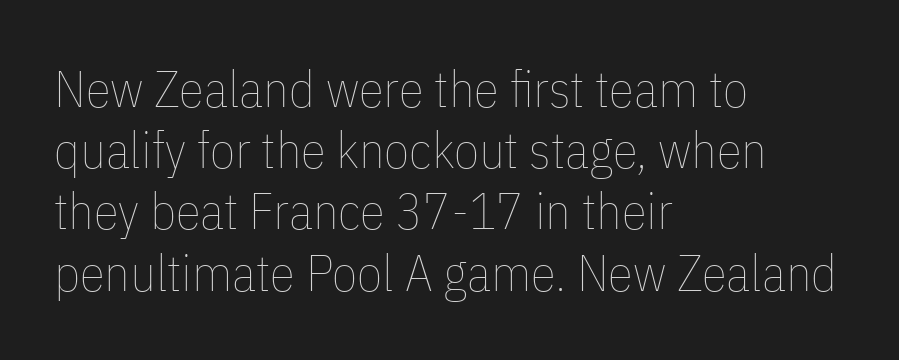
The image shows 51 px thin, condensed type, upright; set left-aligned, line spacing 1.2x, normal letter spacing, not underlined; low stroke contrast and a medium x-height.
